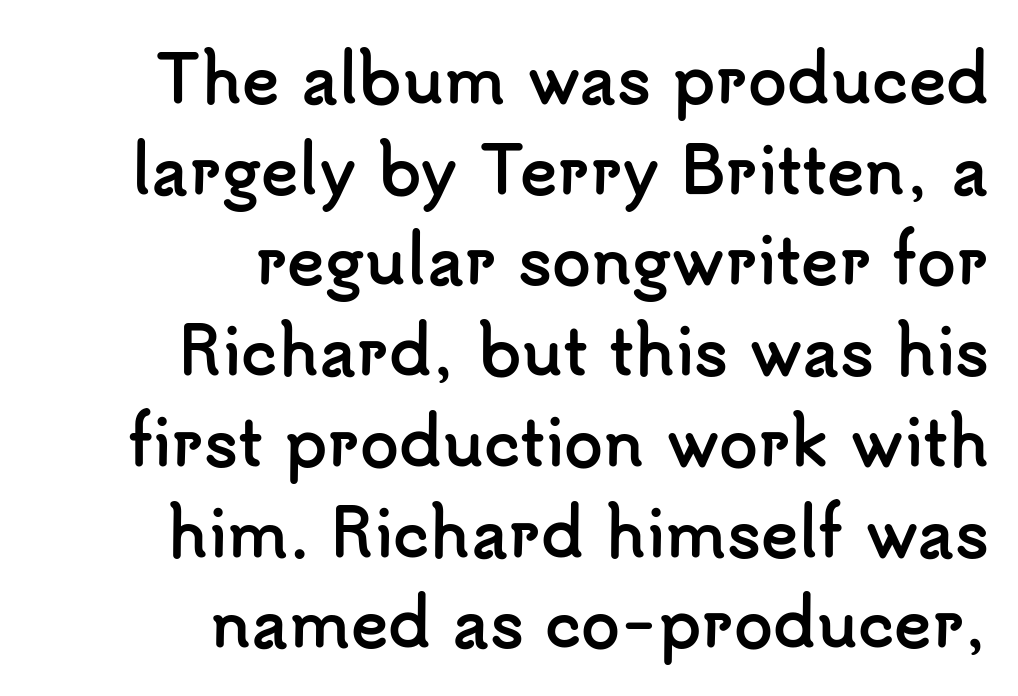
{"serif": "no", "italic": "no", "bold": "yes", "weight": "semibold", "width": "normal", "stroke_contrast": "low", "x_height": "small", "monospaced": "no", "underline": "no", "align": "right", "line_spacing": "normal", "line_spacing_ratio": 1.44, "letter_spacing": "normal", "letter_spacing_em": 0.0, "glyph_px": 63}
